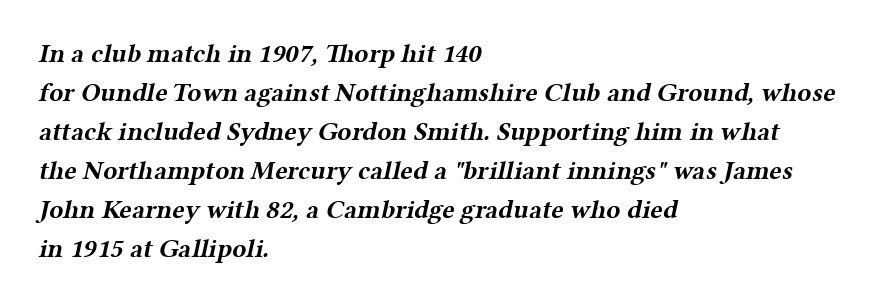
Q: Is the text bold? A: Yes.
Q: Is the text underlined? A: No.
Q: How is the paragraph aligned? A: Left-aligned.
Q: Is the spacing between letters normal or unusually wide? A: Normal.
Q: Is the spacing between lines tight, normal or loose? A: Normal.
